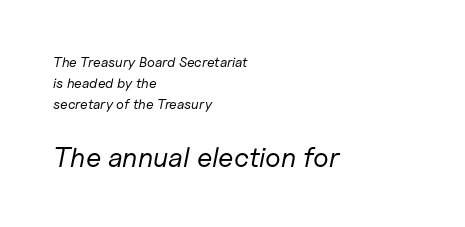
Q: Is the text bold? A: No.
Q: Is the text italic (slanted)? A: Yes, it leans right by about 11 degrees.
Q: Is the text underlined? A: No.
Q: How is the paragraph aligned? A: Left-aligned.
Q: Is the spacing between letters normal or unusually wide? A: Normal.
Q: Is the spacing between lines tight, normal or loose? A: Normal.
Q: Which block of text is set in a larger size, the first (top) or the second (bottom)? A: The second (bottom) one.
Q: Width (condensed, normal, or wide)? A: Normal.
Q: Stroke contrast? A: Low.
Q: x-height? A: Medium.
Q: Monospaced? A: No.
